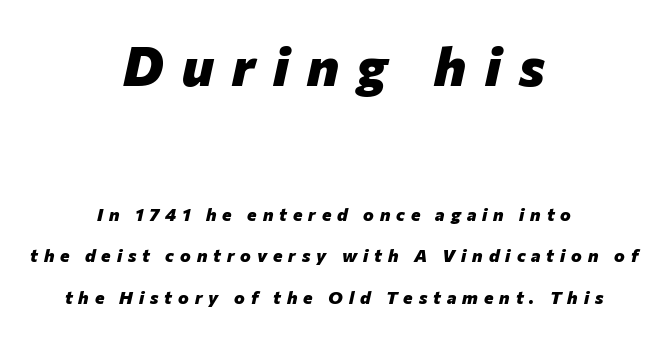
The image shows 55 px heavy type, italic (leaning right); set centered, loose line spacing (2.32x), unusually wide letter spacing (+0.33 em), not underlined; the first (top) block is 3.06x larger; low stroke contrast and a medium x-height.
